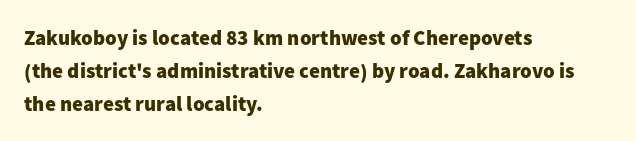
{"italic": "no", "bold": "yes", "underline": "no", "align": "left", "line_spacing": "normal", "line_spacing_ratio": 1.57, "letter_spacing": "normal", "letter_spacing_em": 0.0, "glyph_px": 21}
